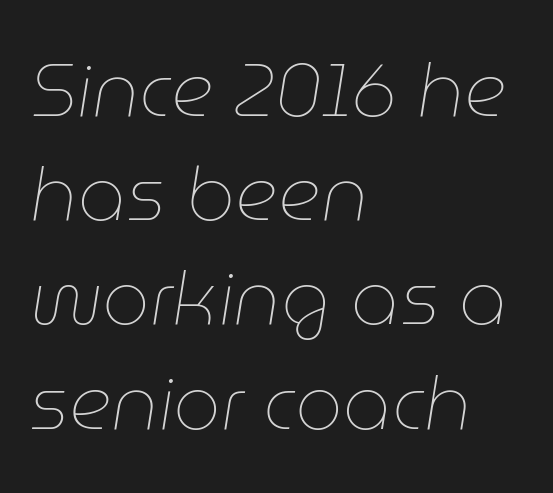
{"italic": "yes", "lean": "right", "slant_degrees": 9, "bold": "no", "weight": "thin", "width": "normal", "stroke_contrast": "low", "x_height": "medium", "monospaced": "no", "underline": "no", "align": "left", "line_spacing": "normal", "line_spacing_ratio": 1.39, "letter_spacing": "normal", "letter_spacing_em": 0.0, "glyph_px": 75}
